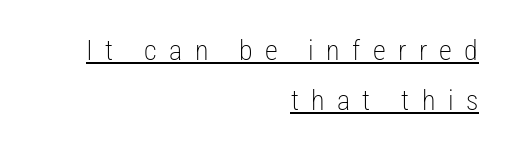
The image shows 28 px light, condensed sans-serif type, upright; set right-aligned, line spacing 1.79x, unusually wide letter spacing (+0.44 em), underlined; low stroke contrast and a medium x-height.
